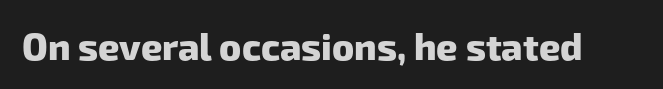
The image shows 37 px heavy sans-serif type; set normal letter spacing, not underlined; low stroke contrast and a medium x-height.
